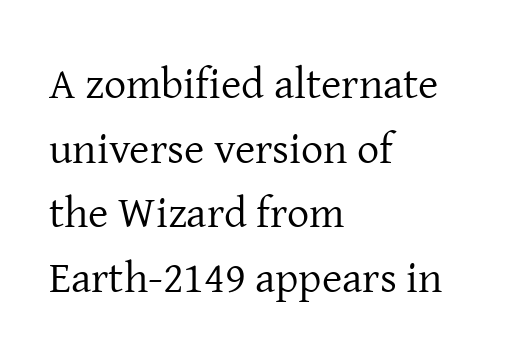
{"serif": "yes", "italic": "no", "bold": "no", "weight": "regular", "width": "normal", "stroke_contrast": "low", "x_height": "medium", "monospaced": "no", "underline": "no", "align": "left", "line_spacing": "normal", "line_spacing_ratio": 1.47, "letter_spacing": "normal", "letter_spacing_em": 0.0, "glyph_px": 44}
